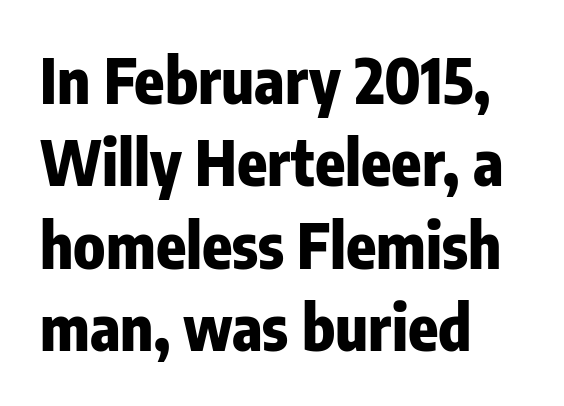
Q: Is the text bold? A: Yes.
Q: Is the text italic (slanted)? A: No, it is upright.
Q: Is the typeface a serif or a sans-serif typeface? A: Sans-serif.
Q: Is the text underlined? A: No.
Q: How is the paragraph aligned? A: Left-aligned.
Q: Is the spacing between letters normal or unusually wide? A: Normal.
Q: Is the spacing between lines tight, normal or loose? A: Normal.
Q: Width (condensed, normal, or wide)? A: Condensed.
Q: Stroke contrast? A: Low.
Q: x-height? A: Medium.
Q: Monospaced? A: No.
